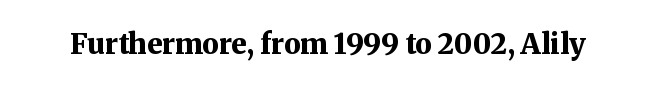
The font family rendered here belongs to the serif group. The rendering uses a bold face; every stroke is thick and dark. Designer's note — italics off, roman on. Letters rest on an invisible, unmarked baseline.
